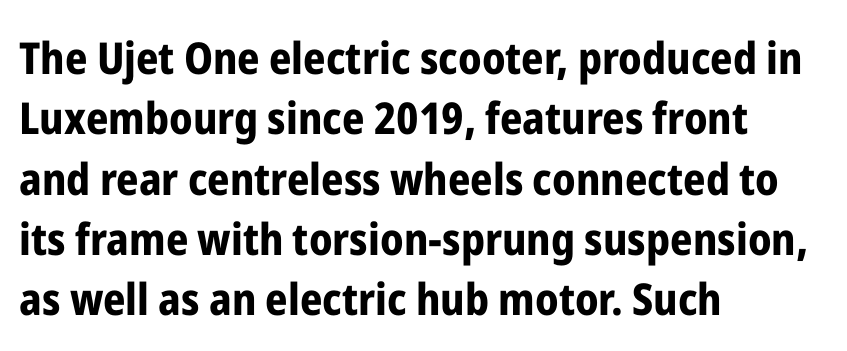
{"serif": "no", "italic": "no", "bold": "yes", "weight": "bold", "width": "condensed", "stroke_contrast": "low", "x_height": "medium", "monospaced": "no", "underline": "no", "align": "left", "line_spacing": "normal", "line_spacing_ratio": 1.37, "letter_spacing": "normal", "letter_spacing_em": 0.0, "glyph_px": 44}
